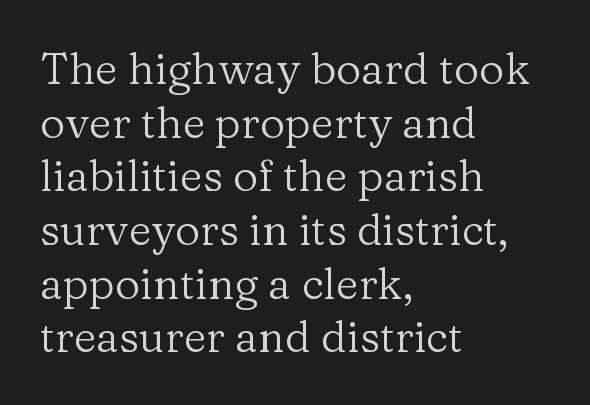
Type without underlining. These lines keep a tight, regular rhythm from letter to letter. Do the characters align in a grid? No, the font is proportional. The face used here is seriffed, in the tradition of book romans. A typesetter would mark this as roman, not italic. Stroke mass is kept to a normal reading level or below.
